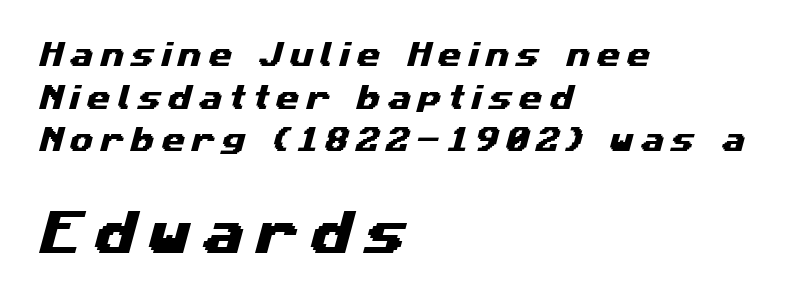
{"serif": "no", "width": "wide", "stroke_contrast": "medium", "x_height": "medium", "monospaced": "no", "underline": "no", "align": "left", "line_spacing": "normal", "line_spacing_ratio": 1.58, "letter_spacing": "wide", "letter_spacing_em": 0.25, "larger_block": "second", "size_ratio": 1.78, "glyph_px": 48}
